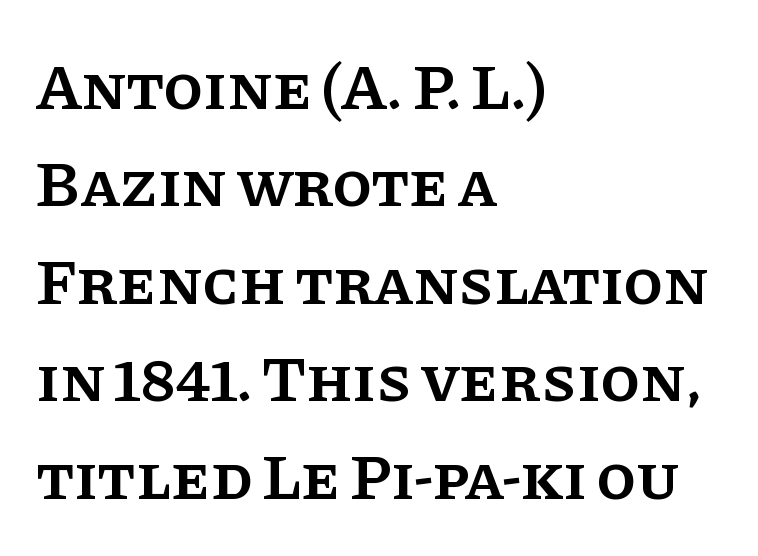
Q: Is the text bold? A: Semi-bold.
Q: Is the text italic (slanted)? A: No, it is upright.
Q: Is the typeface a serif or a sans-serif typeface? A: Serif.
Q: Is the text underlined? A: No.
Q: How is the paragraph aligned? A: Left-aligned.
Q: Is the spacing between letters normal or unusually wide? A: Normal.
Q: Is the spacing between lines tight, normal or loose? A: Normal.
Q: Width (condensed, normal, or wide)? A: Normal.
Q: Stroke contrast? A: Low.
Q: x-height? A: Large.
Q: Monospaced? A: No.
